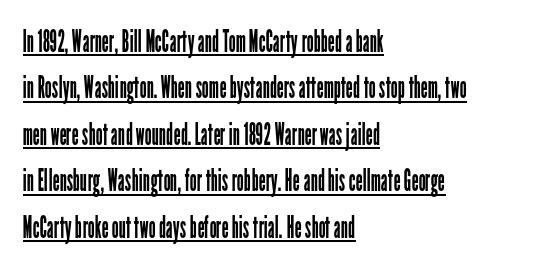
{"serif": "no", "italic": "no", "bold": "no", "weight": "regular", "width": "condensed", "stroke_contrast": "low", "x_height": "medium", "monospaced": "no", "underline": "yes", "align": "left", "line_spacing": "normal", "line_spacing_ratio": 1.5, "letter_spacing": "normal", "letter_spacing_em": 0.0, "glyph_px": 31}
